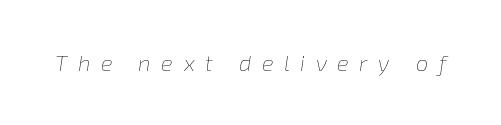
{"italic": "yes", "lean": "right", "slant_degrees": 8, "bold": "no", "underline": "no", "letter_spacing": "wide", "letter_spacing_em": 0.48, "glyph_px": 22}
